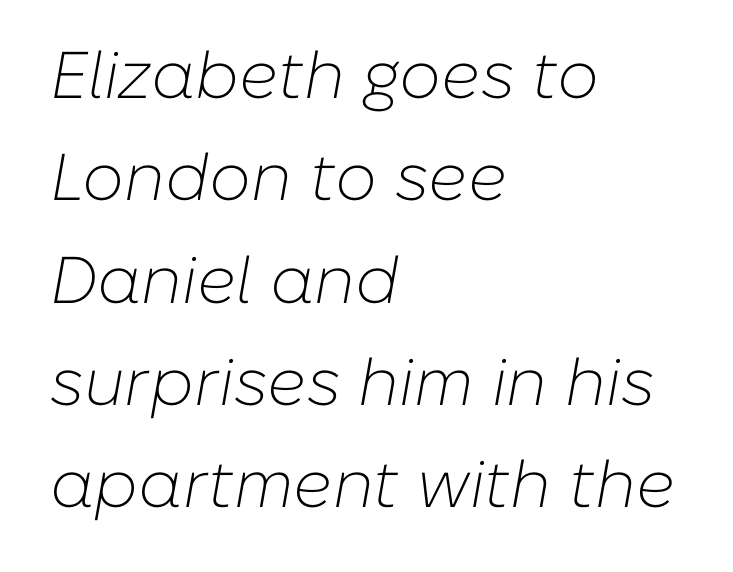
Q: Is the text bold? A: No.
Q: Is the text italic (slanted)? A: Yes, it leans right by about 10 degrees.
Q: Is the text underlined? A: No.
Q: How is the paragraph aligned? A: Left-aligned.
Q: Is the spacing between letters normal or unusually wide? A: Normal.
Q: Is the spacing between lines tight, normal or loose? A: Normal.
Q: Width (condensed, normal, or wide)? A: Normal.
Q: Stroke contrast? A: Low.
Q: x-height? A: Medium.
Q: Monospaced? A: No.
